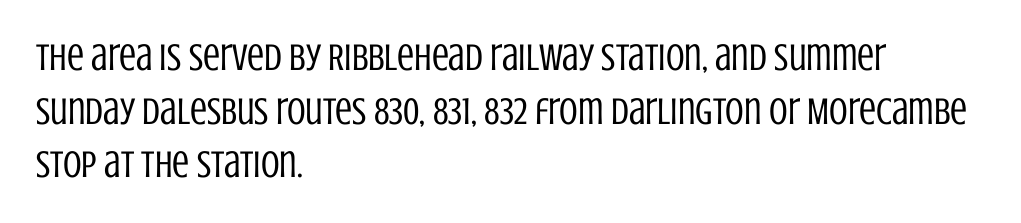
Counters stay open thanks to moderate or lighter strokes. Nothing sits at the stroke ends, so this counts as sans-serif. All the whitespace from short lines collects on the right. Each word holds together tightly as a unit, with standard inter-letter gaps. Regular leading. Spacing verdict: proportional, widths tailored to each character.
